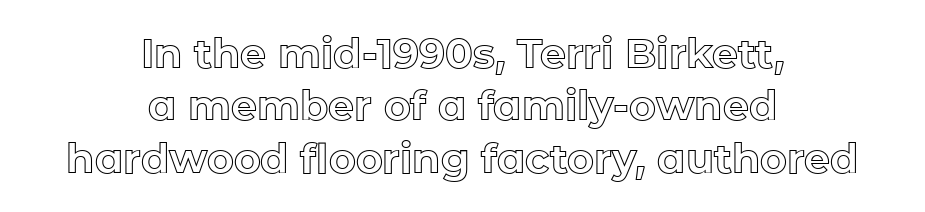
Q: Is the text italic (slanted)? A: No, it is upright.
Q: Is the text underlined? A: No.
Q: How is the paragraph aligned? A: Centered.
Q: Is the spacing between letters normal or unusually wide? A: Normal.
Q: Is the spacing between lines tight, normal or loose? A: Normal.
Q: Width (condensed, normal, or wide)? A: Normal.
Q: x-height? A: Medium.
Q: Monospaced? A: No.
